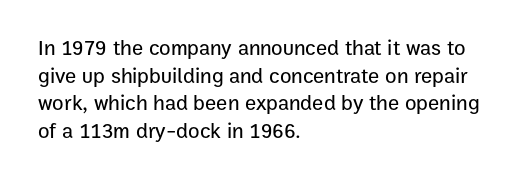
The image shows 21 px text type, upright; set left-aligned, normal line spacing (1.32x), normal letter spacing, not underlined.
